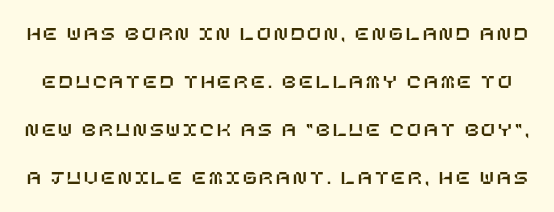
{"italic": "no", "underline": "no", "line_spacing": "loose", "line_spacing_ratio": 2.4, "glyph_px": 20}
